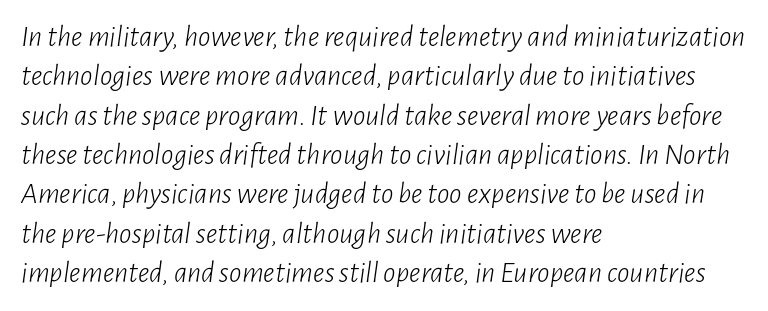
The letters look calm and open, with moderate or lighter stems. Characters follow at the spacing the type designer built in. Emphasis-style slanted type is in use. Character widths vary here, with narrow letters taking less room than wide ones.
